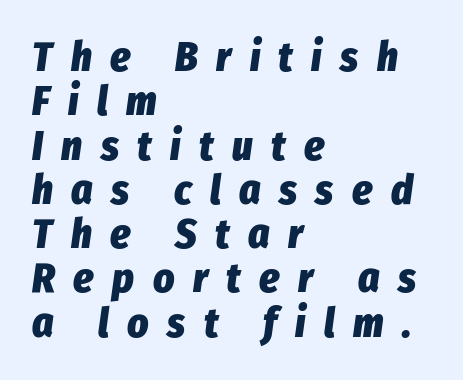
Regarding leading, the lines here are crowded together. Compared with an ordinary text face, these strokes are far heavier — a full bold. The gaps between neighbouring characters are conspicuously large. Notice how the stems are inclined rather than vertical — that's the hallmark of italics.
